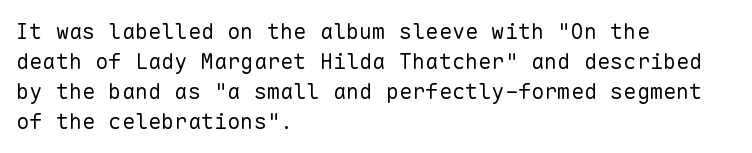
Q: Is the text bold? A: No.
Q: Is the text italic (slanted)? A: No, it is upright.
Q: Is the text underlined? A: No.
Q: How is the paragraph aligned? A: Left-aligned.
Q: Is the spacing between letters normal or unusually wide? A: Normal.
Q: Is the spacing between lines tight, normal or loose? A: Normal.
